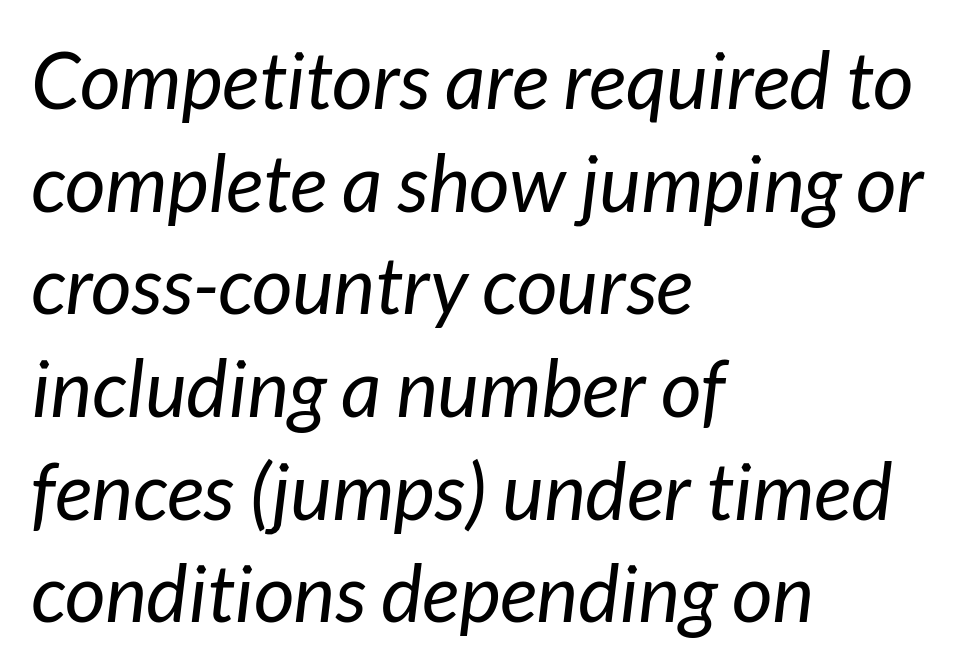
{"italic": "yes", "lean": "right", "slant_degrees": 7, "bold": "no", "weight": "regular", "width": "normal", "stroke_contrast": "low", "x_height": "medium", "monospaced": "no", "underline": "no", "align": "left", "line_spacing": "normal", "line_spacing_ratio": 1.3, "letter_spacing": "normal", "letter_spacing_em": 0.0, "glyph_px": 79}
